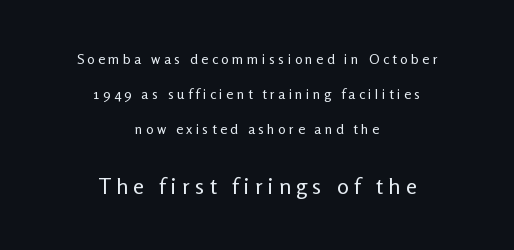
The image shows 22 px text type, upright; set centered, loose line spacing (2.5x), unusually wide letter spacing (+0.24 em), not underlined; the second (bottom) block is 1.57x larger.
